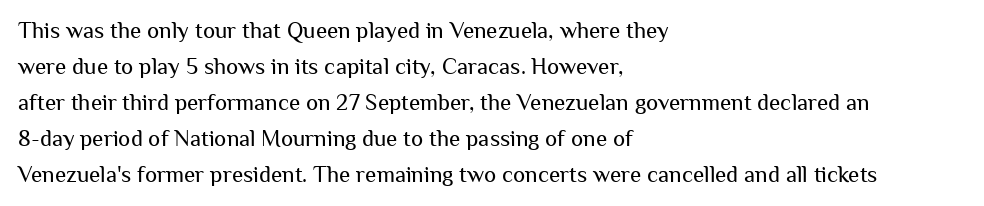
The image shows 23 px text type, upright; set left-aligned, normal line spacing (1.56x), normal letter spacing, not underlined.
